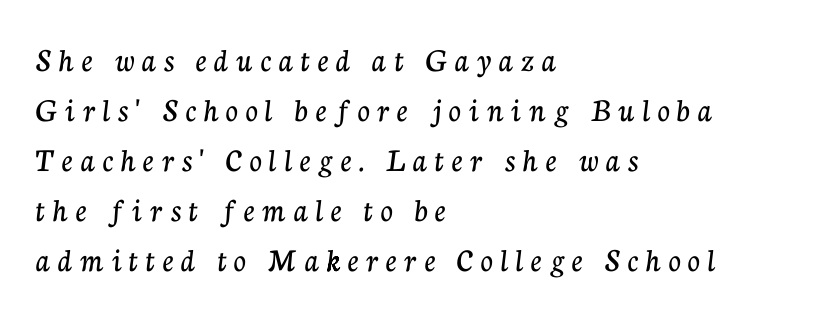
Q: Is the text italic (slanted)? A: Yes.
Q: Is the typeface a serif or a sans-serif typeface? A: Serif.
Q: Is the text underlined? A: No.
Q: How is the paragraph aligned? A: Left-aligned.
Q: Is the spacing between letters normal or unusually wide? A: Unusually wide.
Q: Is the spacing between lines tight, normal or loose? A: Normal.
Q: Width (condensed, normal, or wide)? A: Normal.
Q: Stroke contrast? A: Low.
Q: x-height? A: Medium.
Q: Monospaced? A: No.
